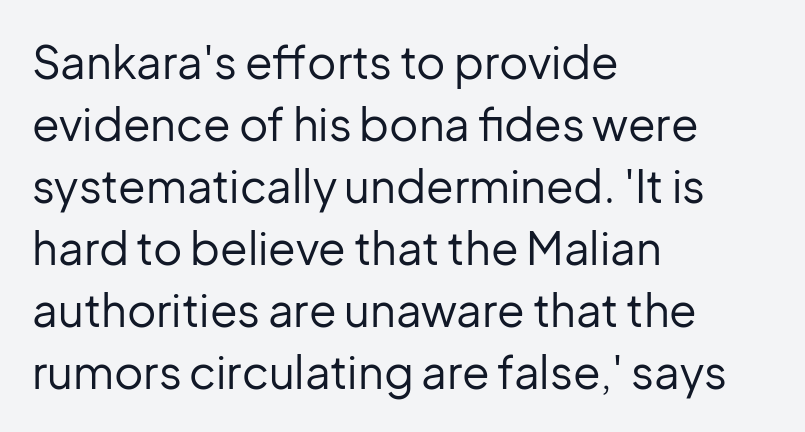
Here the designer chose a conventional face with non-uniform glyph widths. Vertical strokes here are truly vertical. Regular leading. Layout note: lines flush left. Stem width sits at or under what a default text font uses.
